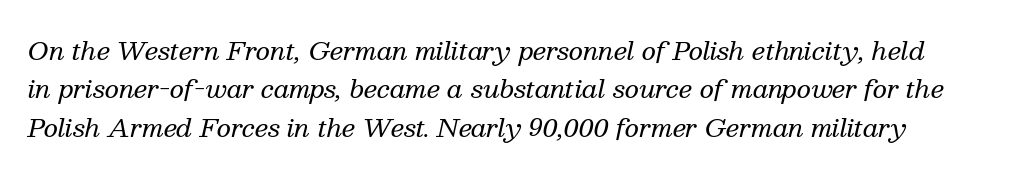
{"italic": "yes", "lean": "right", "slant_degrees": 13, "bold": "no", "underline": "no", "line_spacing": "normal", "line_spacing_ratio": 1.54, "letter_spacing": "normal", "letter_spacing_em": 0.0, "glyph_px": 25}
